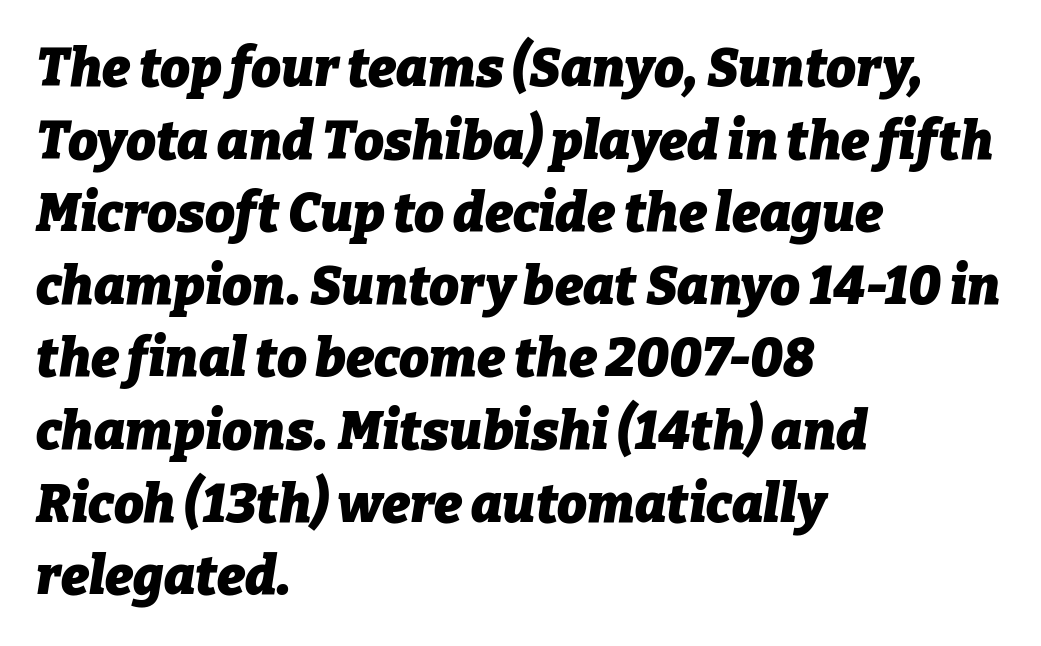
Q: Is the text bold? A: Yes.
Q: Is the text italic (slanted)? A: Yes, it leans right by about 9 degrees.
Q: Is the text underlined? A: No.
Q: How is the paragraph aligned? A: Left-aligned.
Q: Is the spacing between letters normal or unusually wide? A: Normal.
Q: Is the spacing between lines tight, normal or loose? A: Normal.
Q: Width (condensed, normal, or wide)? A: Normal.
Q: Stroke contrast? A: Low.
Q: x-height? A: Medium.
Q: Monospaced? A: No.
